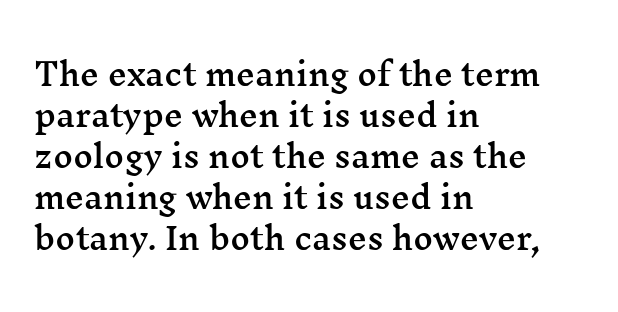
Q: Is the text italic (slanted)? A: No, it is upright.
Q: Is the typeface a serif or a sans-serif typeface? A: Serif.
Q: Is the text underlined? A: No.
Q: How is the paragraph aligned? A: Left-aligned.
Q: Is the spacing between letters normal or unusually wide? A: Normal.
Q: Is the spacing between lines tight, normal or loose? A: Normal.
Q: Width (condensed, normal, or wide)? A: Wide.
Q: Stroke contrast? A: Medium.
Q: x-height? A: Medium.
Q: Monospaced? A: No.
